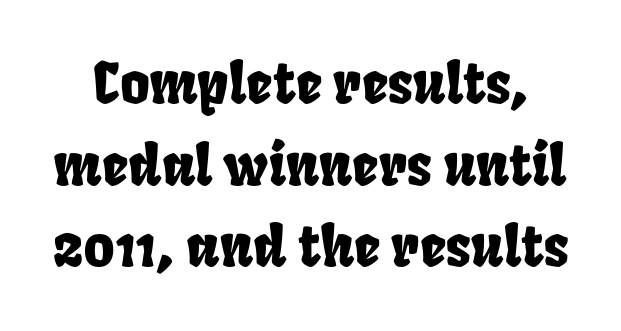
Check the space under the baseline: it is left empty. Reading down the column, the eye jumps a familiar distance to each next line. Does extra space separate the letters? No, they use regular spacing. Proportional: the letters do not fall into vertical columns.
